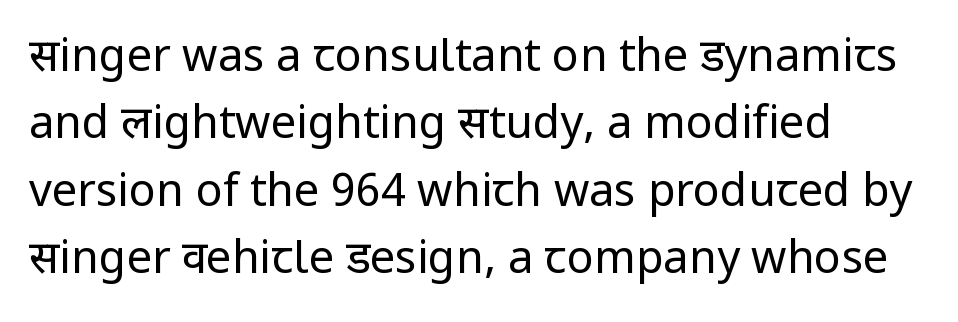
Q: Is the text bold? A: No.
Q: Is the text italic (slanted)? A: No, it is upright.
Q: Is the typeface a serif or a sans-serif typeface? A: Sans-serif.
Q: Is the text underlined? A: No.
Q: How is the paragraph aligned? A: Left-aligned.
Q: Is the spacing between letters normal or unusually wide? A: Normal.
Q: Is the spacing between lines tight, normal or loose? A: Normal.
Q: Width (condensed, normal, or wide)? A: Normal.
Q: Stroke contrast? A: Low.
Q: x-height? A: Medium.
Q: Monospaced? A: No.
